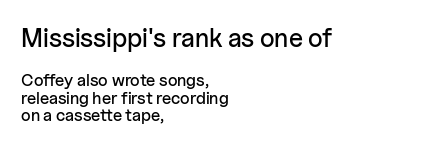
{"italic": "no", "underline": "no", "align": "left", "line_spacing": "tight", "line_spacing_ratio": 1.04, "letter_spacing": "normal", "letter_spacing_em": 0.0, "larger_block": "first", "size_ratio": 1.53, "glyph_px": 26}
